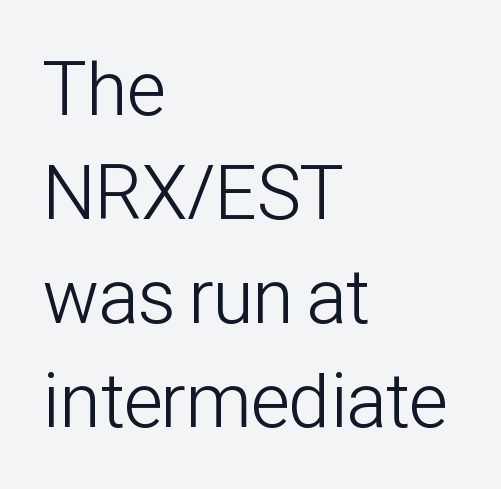
The image shows 76 px light, condensed sans-serif type, upright; set left-aligned, normal line spacing (1.37x), normal letter spacing, not underlined; low stroke contrast and a medium x-height.
